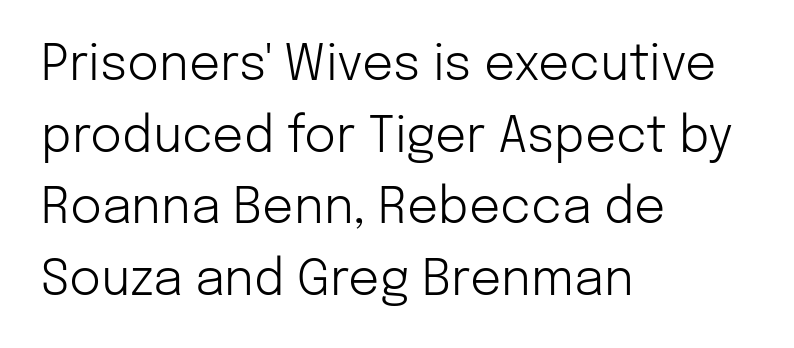
{"serif": "no", "italic": "no", "bold": "no", "weight": "light", "width": "normal", "stroke_contrast": "low", "x_height": "medium", "monospaced": "no", "underline": "no", "align": "left", "line_spacing": "normal", "line_spacing_ratio": 1.46, "letter_spacing": "normal", "letter_spacing_em": 0.0, "glyph_px": 49}
